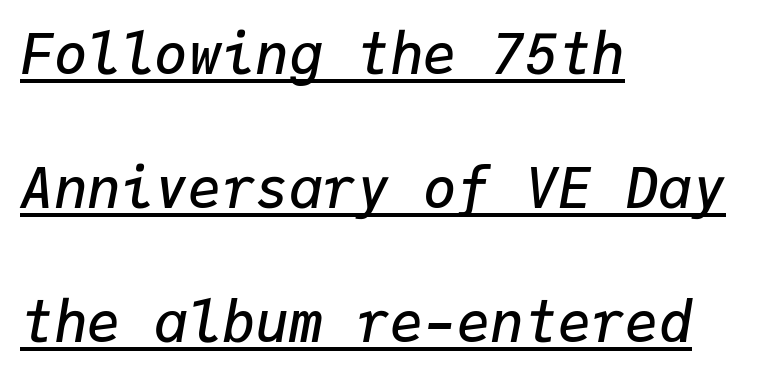
There is no visible air inserted between adjacent glyphs. This is underlined copy, the kind a proofreader might mark for attention. Reading down the column, the eye jumps a long way to each next line. These lines are rendered in a fixed-pitch font. The sample has been set in demibold, a notch under bold. Layout note: lines flush left.
